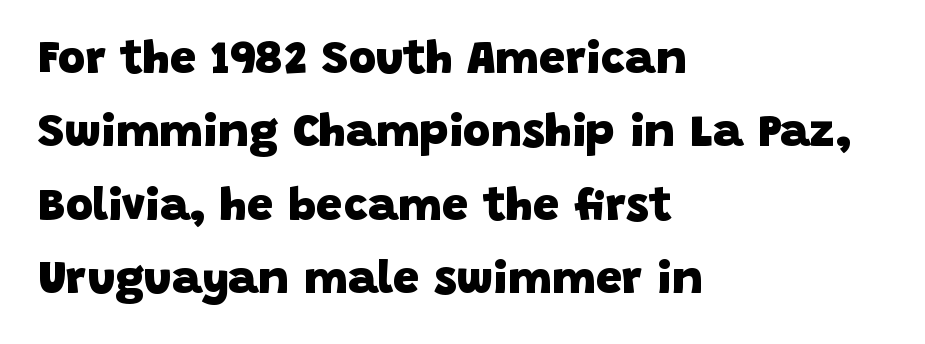
Q: Is the text bold? A: Yes.
Q: Is the typeface a serif or a sans-serif typeface? A: Sans-serif.
Q: Is the text underlined? A: No.
Q: How is the paragraph aligned? A: Left-aligned.
Q: Is the spacing between letters normal or unusually wide? A: Normal.
Q: Is the spacing between lines tight, normal or loose? A: Normal.
Q: Width (condensed, normal, or wide)? A: Normal.
Q: Stroke contrast? A: Low.
Q: x-height? A: Large.
Q: Monospaced? A: No.
